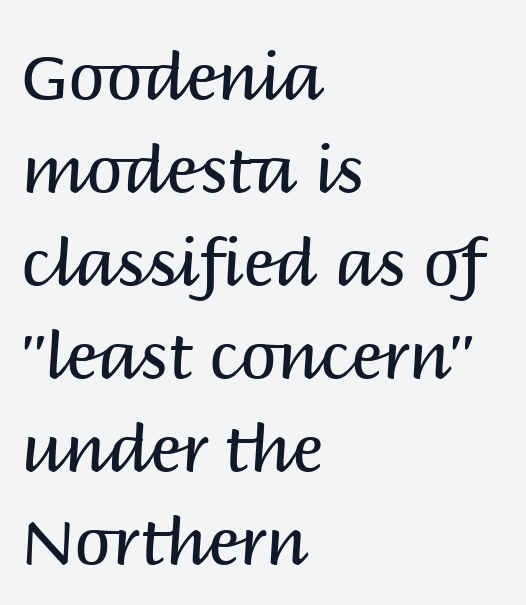
A student would call this left alignment; a typographer would say flush left, rag right. Descender tails drop into unmarked territory. Think standard paragraph weight, or any step lighter than that. There is no visible air inserted between adjacent glyphs. In terms of leading, this rendering sits right in the middle.
